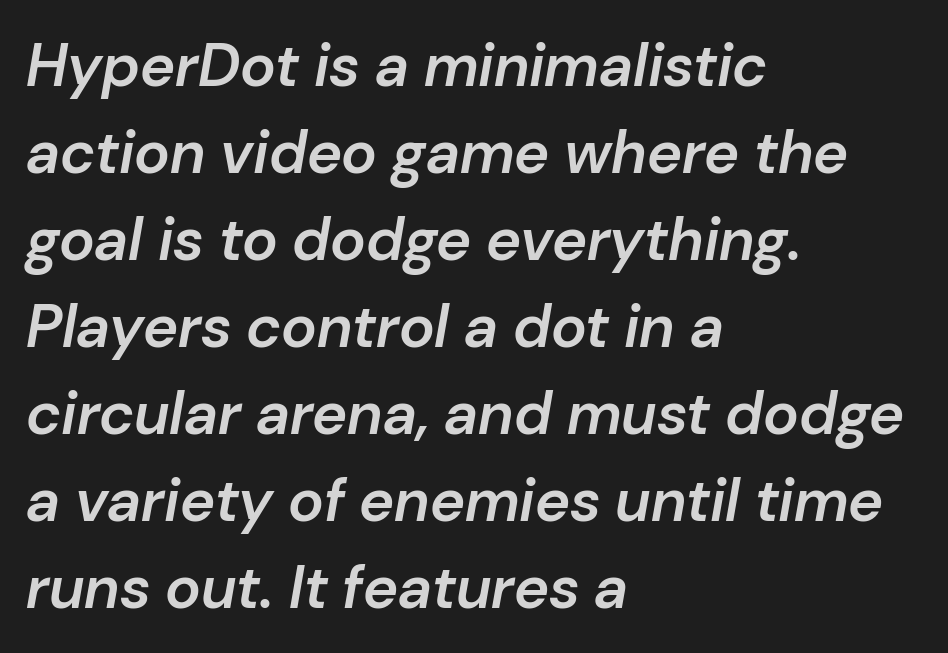
The image shows 60 px semibold type, italic (leaning right); set left-aligned, normal line spacing (1.45x), normal letter spacing, not underlined; low stroke contrast and a medium x-height.
